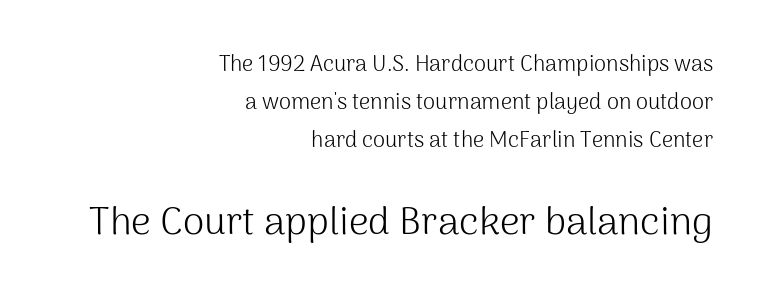
{"serif": "no", "italic": "no", "bold": "no", "weight": "light", "width": "normal", "stroke_contrast": "medium", "x_height": "medium", "monospaced": "no", "underline": "no", "align": "right", "line_spacing_ratio": 1.73, "letter_spacing": "normal", "letter_spacing_em": 0.0, "larger_block": "second", "size_ratio": 1.77, "glyph_px": 39}
